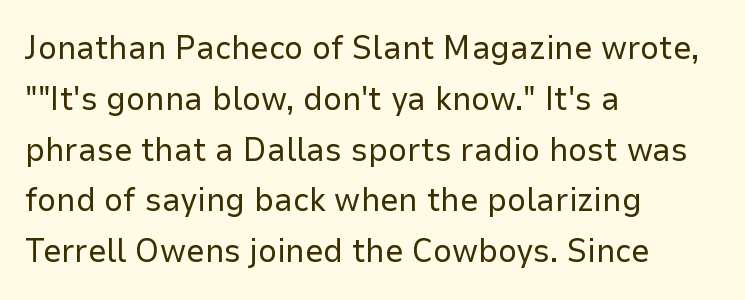
Q: Is the text bold? A: No.
Q: Is the text italic (slanted)? A: No, it is upright.
Q: Is the typeface a serif or a sans-serif typeface? A: Sans-serif.
Q: Is the text underlined? A: No.
Q: How is the paragraph aligned? A: Left-aligned.
Q: Is the spacing between letters normal or unusually wide? A: Normal.
Q: Is the spacing between lines tight, normal or loose? A: Normal.
Q: Width (condensed, normal, or wide)? A: Normal.
Q: Stroke contrast? A: Low.
Q: x-height? A: Medium.
Q: Monospaced? A: No.
